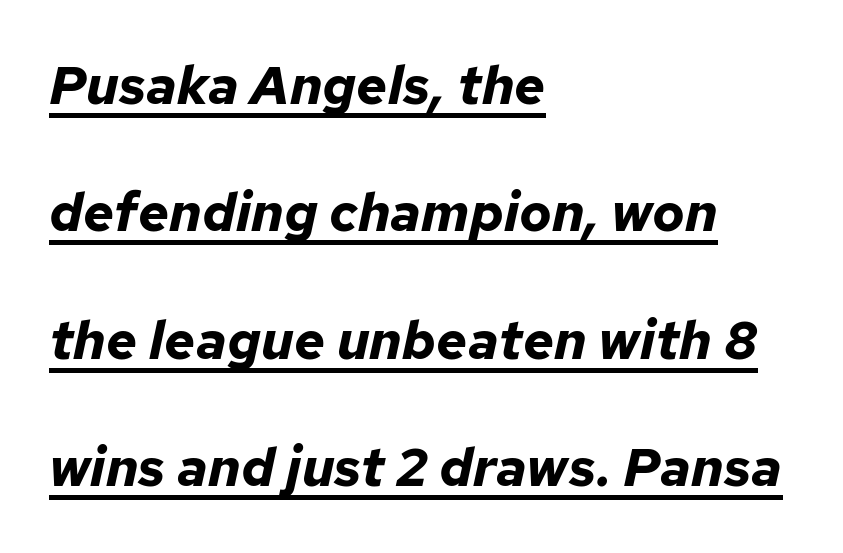
The image shows 54 px bold type, italic (leaning right); set left-aligned, loose line spacing (2.36x), normal letter spacing, underlined; low stroke contrast and a medium x-height.
